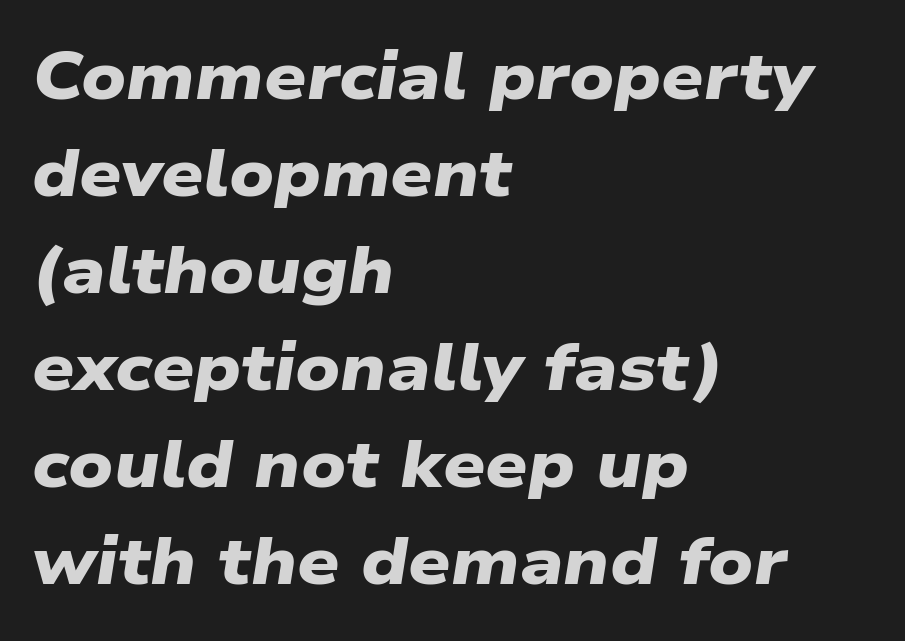
{"serif": "no", "bold": "yes", "weight": "heavy", "width": "wide", "stroke_contrast": "low", "x_height": "medium", "monospaced": "no", "underline": "no", "align": "left", "line_spacing": "normal", "line_spacing_ratio": 1.47, "letter_spacing": "normal", "letter_spacing_em": 0.0, "glyph_px": 66}
